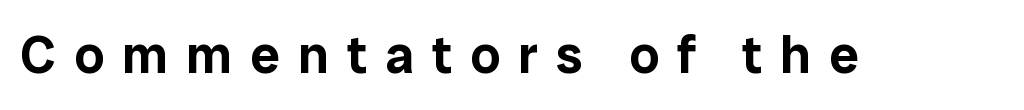
In terms of letterspacing, this is a distinctly airy, spread setting. Stroke terminals: plain, sans-serif. Ordinary non-slanted type is in use. Underlining? Definitely not there.
